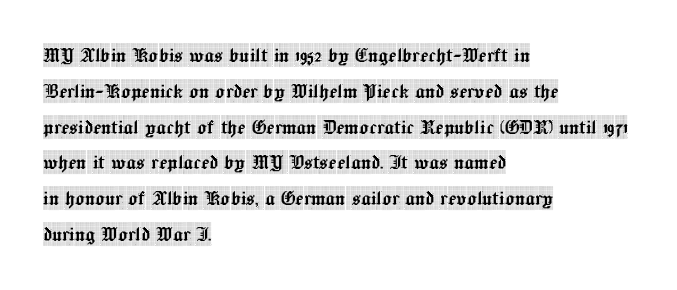
{"italic": "no", "underline": "no", "align": "left", "line_spacing": "normal", "line_spacing_ratio": 1.49, "letter_spacing": "normal", "letter_spacing_em": 0.0, "glyph_px": 24}
